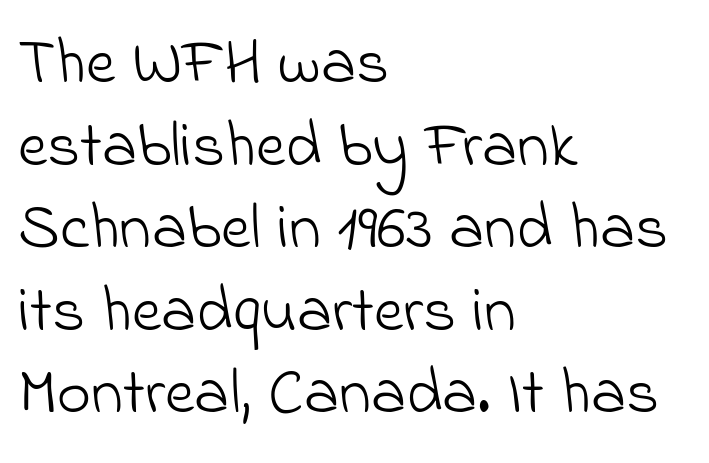
The image shows 65 px light sans-serif type; set left-aligned, normal line spacing (1.27x), normal letter spacing, not underlined; low stroke contrast and a small x-height.
